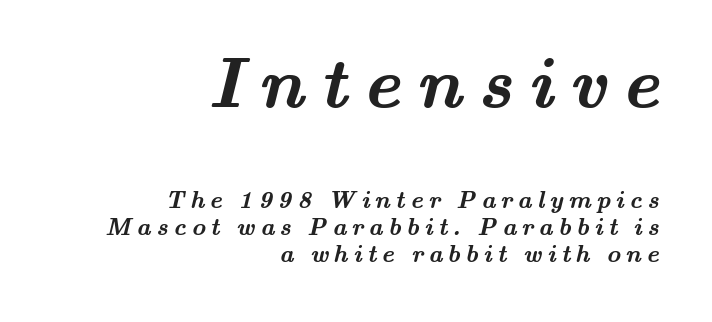
The face used here has the dense, thick strokes of a bold. Quick note: underline off. A typesetter would call this proportional, since set widths differ per character. Compare the two chunks: the upper has the greater cap height. Look at the tracking — it's clearly loosened, letters drifting apart.
